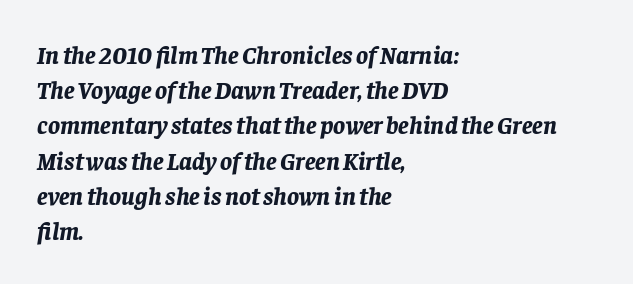
Caption: multi-line text, flush left, ragged right. Strokes here are thick enough to call this a true bold. Spacing between characters is what you'd get straight out of the box. Words float on clear page, feet unadorned.
